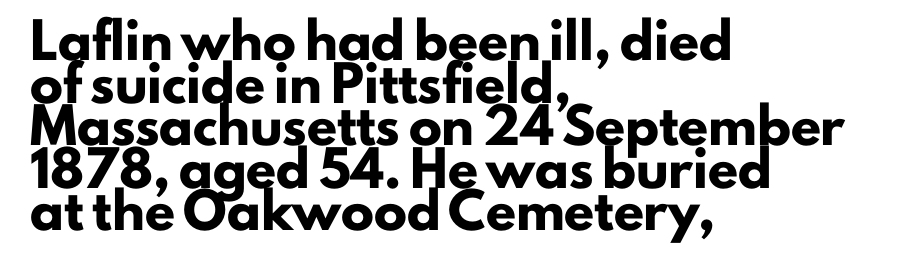
Observe the ordinary spacing: letters are neighbours, not strangers. Do the letters lean? They stand straight. Summary of weight: heavy, a full bold. Is the block centered? No — it sits flush against the left margin. The rendering uses natural spacing where letterforms have individual widths. The space between consecutive lines is moderate.
